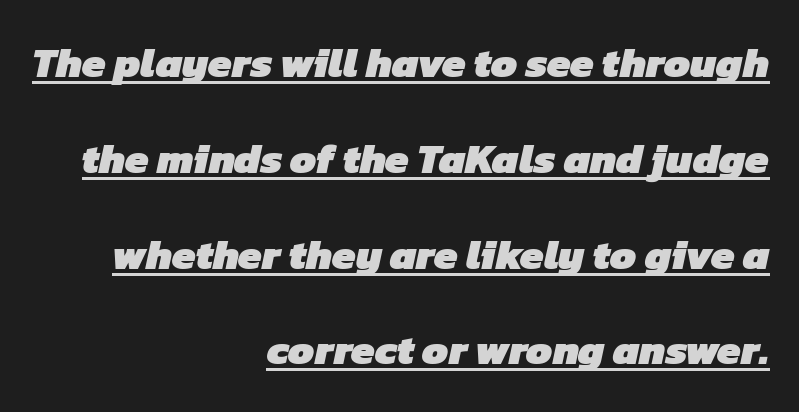
The image shows 42 px heavy sans-serif type; set right-aligned, loose line spacing (2.28x), normal letter spacing, underlined; low stroke contrast and a medium x-height.
